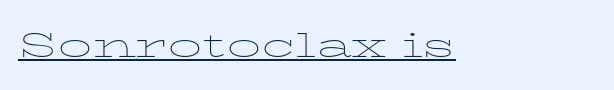
Q: Is the text bold? A: No.
Q: Is the text italic (slanted)? A: No, it is upright.
Q: Is the typeface a serif or a sans-serif typeface? A: Serif.
Q: Is the text underlined? A: Yes.
Q: Is the spacing between letters normal or unusually wide? A: Normal.
Q: Width (condensed, normal, or wide)? A: Wide.
Q: Stroke contrast? A: Low.
Q: x-height? A: Medium.
Q: Monospaced? A: No.
